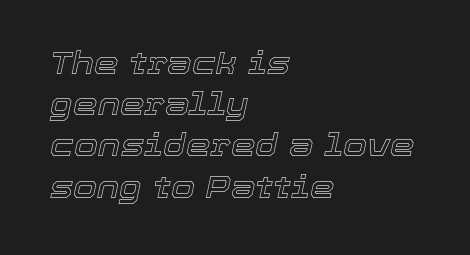
Is this a fixed-width face? No — the glyphs have proportional, varying widths. The face used here is rendered with its standard letterfit. The face used here has a pronounced slope to its letters. Normally led — the rows are evenly, conventionally spaced.
